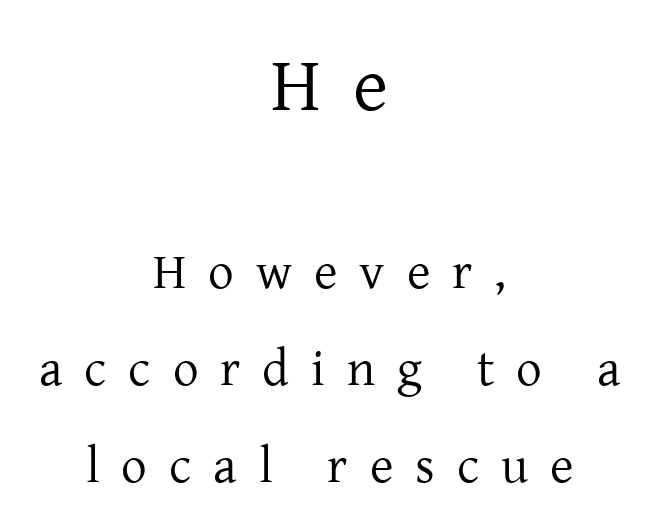
The image shows 76 px regular-weight serif type, upright; set centered, loose line spacing (1.9x), unusually wide letter spacing (+0.43 em), not underlined; the first (top) block is 1.49x larger; low stroke contrast and a medium x-height.
